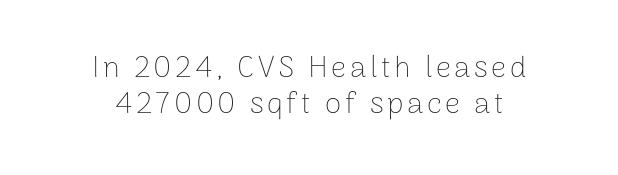
{"serif": "no", "italic": "no", "bold": "no", "weight": "thin", "width": "normal", "stroke_contrast": "low", "x_height": "medium", "monospaced": "no", "underline": "no", "align": "center", "line_spacing_ratio": 1.21, "glyph_px": 30}
